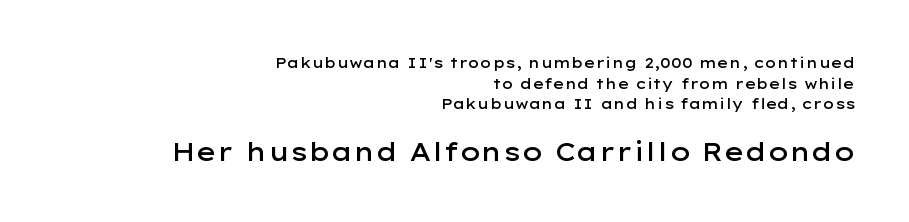
The specimen reads as upright at a glance. I'd describe the lettering as semibold — firm but not a full bold. Larger block? The one below; the one above is distinctly smaller. The gap between lines stays unmarked. Horizontally, the lines are justified to the trailing edge only.
